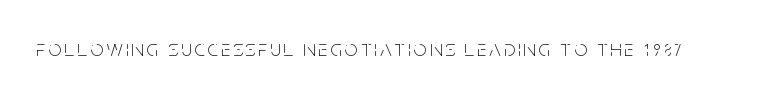
The image shows 23 px text type, upright; set not underlined.
